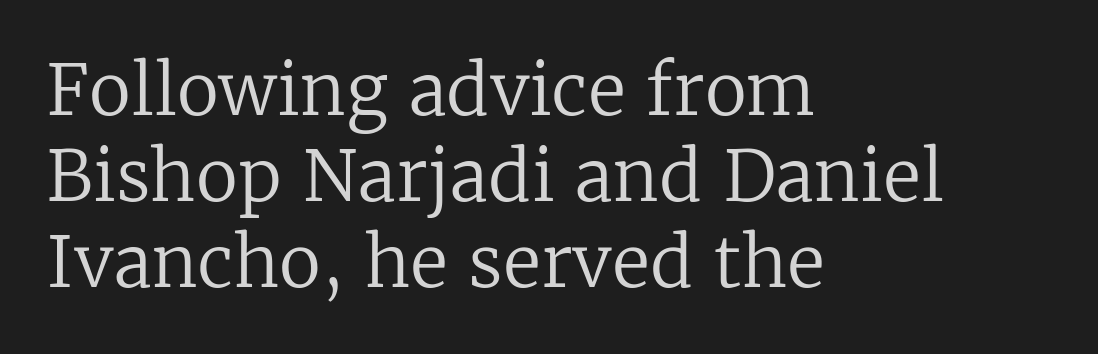
Q: Is the text bold? A: No.
Q: Is the text italic (slanted)? A: No, it is upright.
Q: Is the typeface a serif or a sans-serif typeface? A: Serif.
Q: Is the text underlined? A: No.
Q: How is the paragraph aligned? A: Left-aligned.
Q: Is the spacing between letters normal or unusually wide? A: Normal.
Q: Width (condensed, normal, or wide)? A: Normal.
Q: Stroke contrast? A: Low.
Q: x-height? A: Medium.
Q: Monospaced? A: No.
